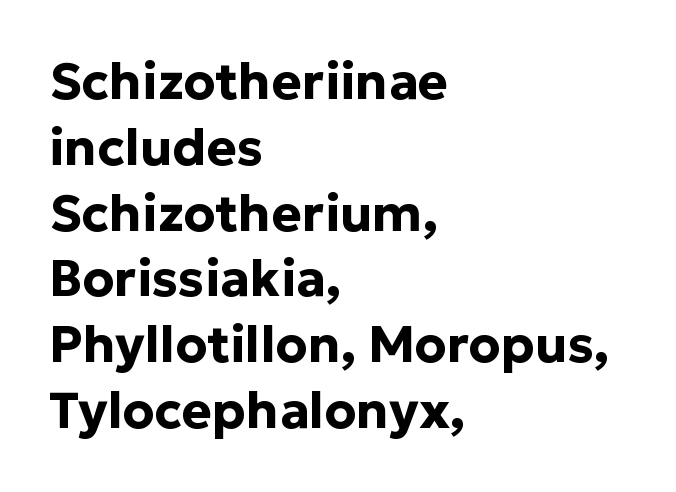
Spacing verdict: proportional, widths tailored to each character. Short and long lines alike share a common starting point at left. Bold? Absolutely — the strokes are thick and heavy. The letters stand straight up with perfectly vertical stems.
